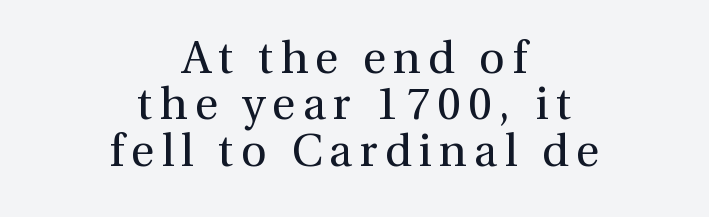
The area under the type is left untouched. The rendering positions every line midway between the sides. This sample uses a serif face. Summary of weight: not heavy and not bold. Looks like regular typesetting: each glyph gets only the width it needs.
